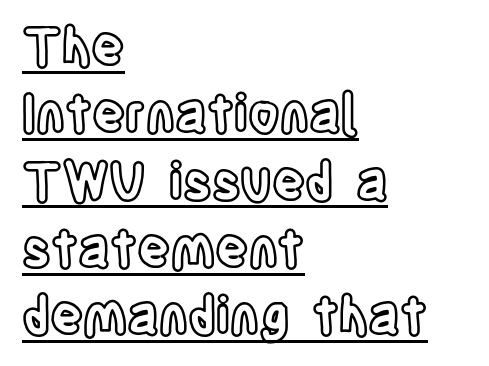
Q: Is the text italic (slanted)? A: No, it is upright.
Q: Is the text underlined? A: Yes.
Q: How is the paragraph aligned? A: Left-aligned.
Q: Is the spacing between letters normal or unusually wide? A: Normal.
Q: Is the spacing between lines tight, normal or loose? A: Normal.
Q: Width (condensed, normal, or wide)? A: Condensed.
Q: x-height? A: Large.
Q: Monospaced? A: No.
